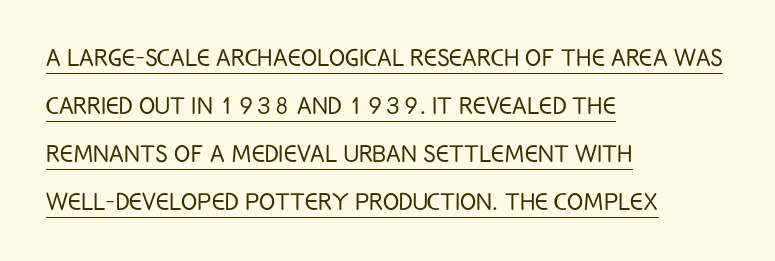
The image shows 30 px light, condensed sans-serif type, upright; set left-aligned, normal line spacing (1.6x), normal letter spacing, underlined; low stroke contrast and a large x-height.
